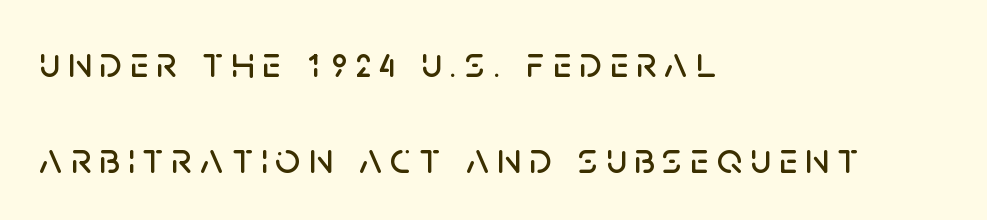
The image shows 44 px sans-serif type, upright; set left-aligned, loose line spacing (2.19x), not underlined; low stroke contrast and a large x-height.
